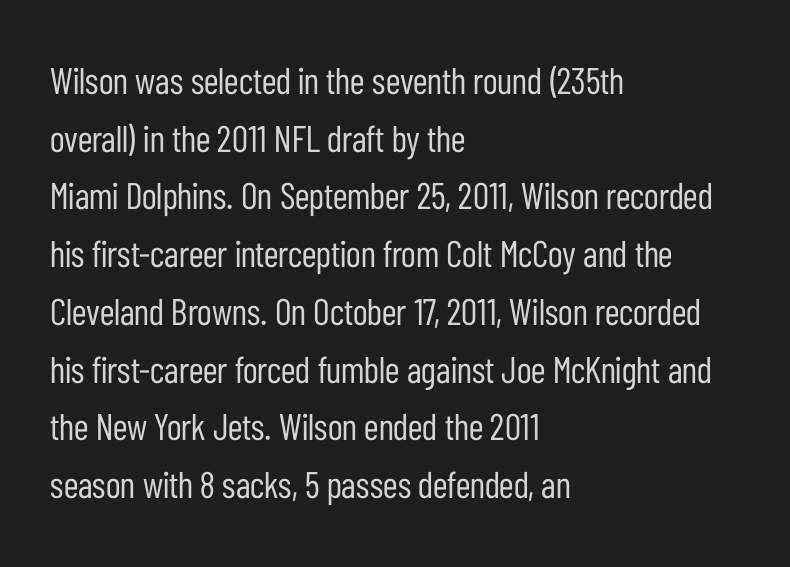
{"serif": "no", "italic": "no", "bold": "no", "weight": "regular", "width": "condensed", "stroke_contrast": "low", "x_height": "medium", "monospaced": "no", "underline": "no", "align": "left", "line_spacing": "normal", "line_spacing_ratio": 1.56, "letter_spacing": "normal", "letter_spacing_em": 0.0, "glyph_px": 37}
